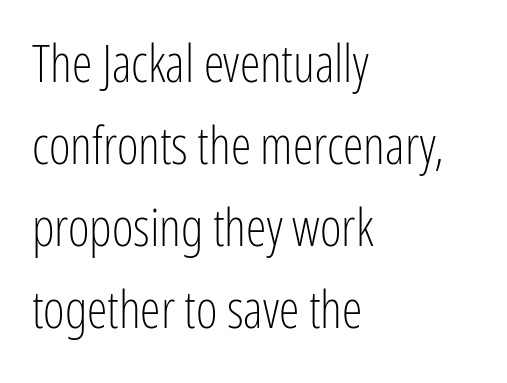
The image shows 52 px light, condensed sans-serif type, upright; set left-aligned, normal line spacing (1.58x), normal letter spacing, not underlined; low stroke contrast and a medium x-height.
